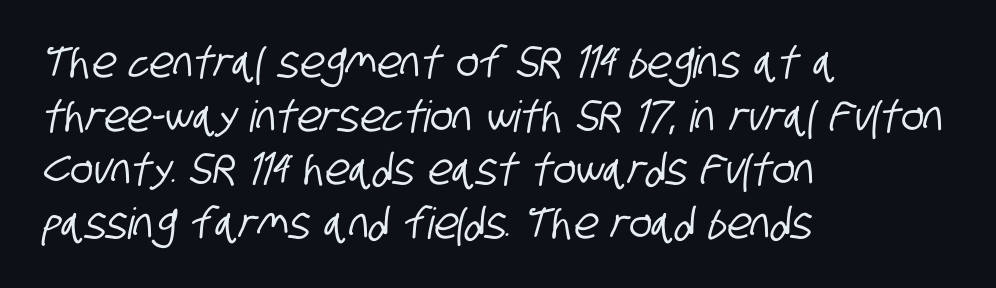
Q: Is the typeface a serif or a sans-serif typeface? A: Sans-serif.
Q: Is the text underlined? A: No.
Q: How is the paragraph aligned? A: Left-aligned.
Q: Is the spacing between letters normal or unusually wide? A: Normal.
Q: Is the spacing between lines tight, normal or loose? A: Normal.
Q: Width (condensed, normal, or wide)? A: Condensed.
Q: Stroke contrast? A: Low.
Q: x-height? A: Large.
Q: Monospaced? A: No.
